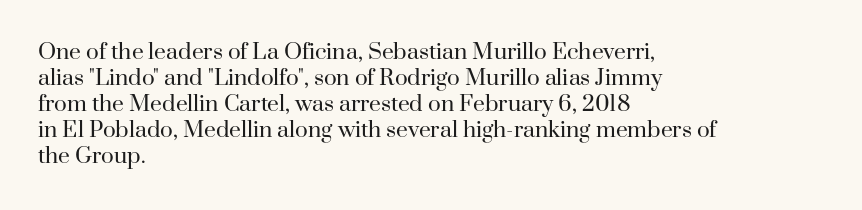
The typography opts for an upright posture over an oblique one. Unmarked baselines from the first word to the last. Students, note that the glyphs here touch the page at normal intervals. Which margin do the lines hug? The left one — the right edge is uneven. The typesetting does not lean heavy: it is not bold.
